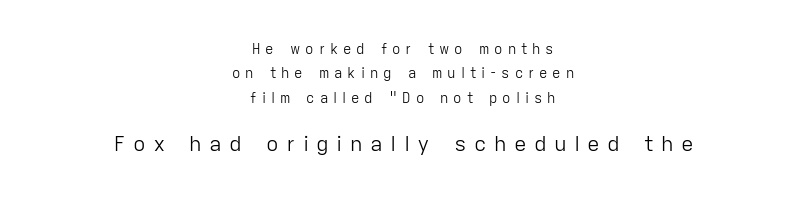
Each word looks stretched out because of the extra space between its letters. Just letters on the line, the space beneath them empty. Summary of weight: not heavy and not bold. Note: smaller setting up top, larger setting below.
